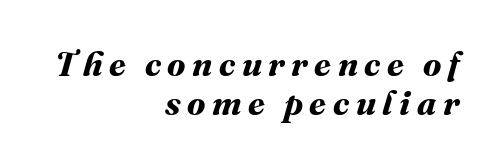
The image shows 34 px bold type; set right-aligned, tight line spacing (1.14x), not underlined; medium stroke contrast and a medium x-height.
